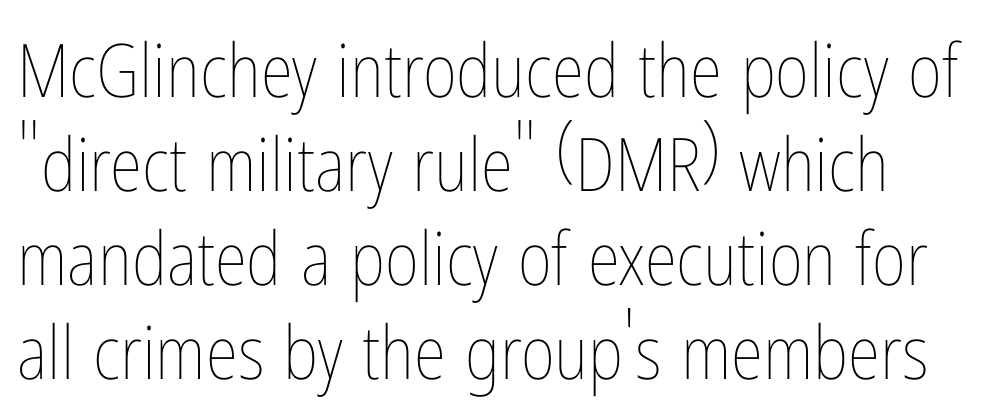
The image shows 74 px thin, condensed type, upright; set normal line spacing (1.27x), normal letter spacing, not underlined; low stroke contrast and a medium x-height.
